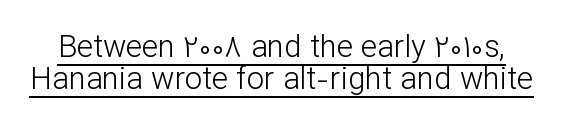
Q: Is the text bold? A: No.
Q: Is the text italic (slanted)? A: No, it is upright.
Q: Is the typeface a serif or a sans-serif typeface? A: Sans-serif.
Q: Is the text underlined? A: Yes.
Q: Is the spacing between letters normal or unusually wide? A: Normal.
Q: Is the spacing between lines tight, normal or loose? A: Tight.
Q: Width (condensed, normal, or wide)? A: Normal.
Q: Stroke contrast? A: Low.
Q: x-height? A: Medium.
Q: Monospaced? A: No.
